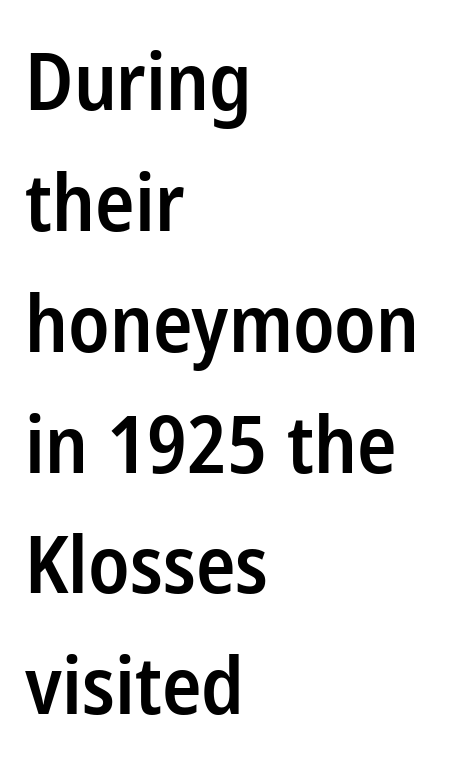
The tracking reads as untouched default to a designer's eye. Does the copy run flush right? No — it runs flush left. This is roman type, the default non-slanted kind. This is the in-between weight designers call semibold or demi. This sample has the flowing, uneven cadence of proportional lettering.
